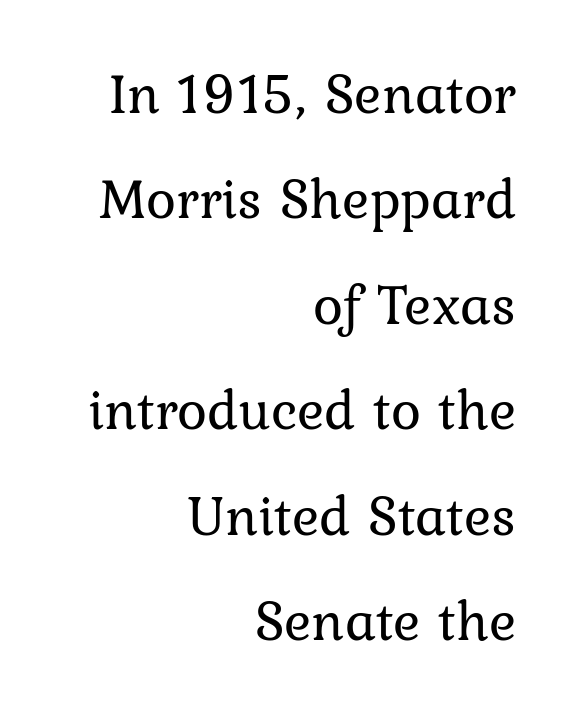
Spacing verdict: proportional, widths tailored to each character. Glyph-to-glyph distance matches everyday printed text. In terms of letterform style, serifs are clearly present. This sample uses an upright cut, with every glyph sitting square on the baseline. The space beneath each line is pristine and unruled. Vertical stems look standard width or narrower in stroke.
